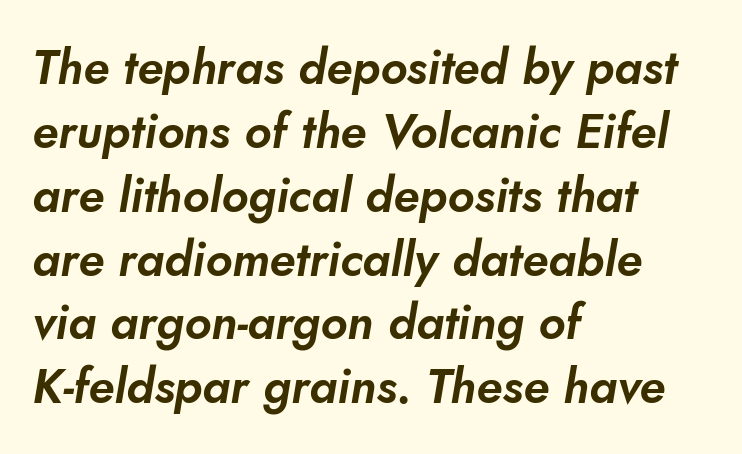
{"serif": "no", "width": "normal", "stroke_contrast": "low", "x_height": "small", "monospaced": "no", "underline": "no", "align": "left", "line_spacing": "normal", "line_spacing_ratio": 1.33, "letter_spacing": "normal", "letter_spacing_em": 0.0, "glyph_px": 48}
